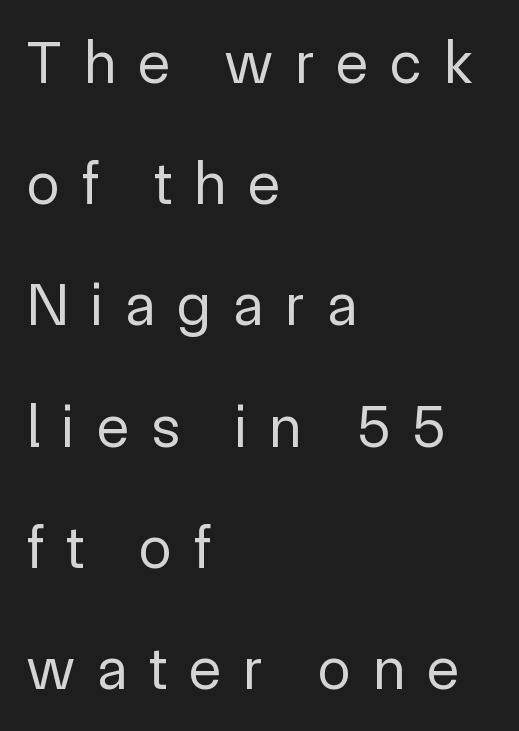
The image shows 60 px regular-weight sans-serif type, upright; set left-aligned, loose line spacing (2.02x), unusually wide letter spacing (+0.37 em), not underlined; a medium x-height.
